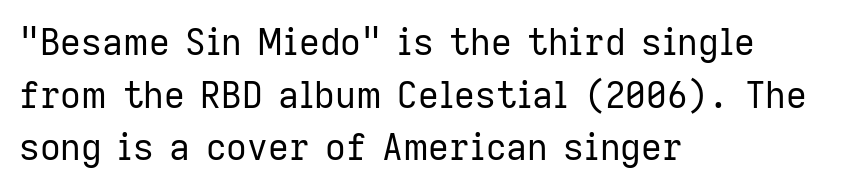
{"serif": "no", "italic": "no", "bold": "no", "weight": "regular", "width": "normal", "stroke_contrast": "low", "x_height": "medium", "monospaced": "no", "underline": "no", "align": "left", "line_spacing": "normal", "line_spacing_ratio": 1.46, "letter_spacing": "normal", "letter_spacing_em": 0.0, "glyph_px": 36}
